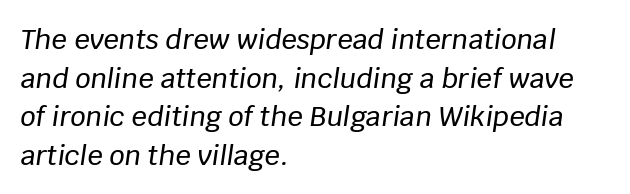
Q: Is the text italic (slanted)? A: Yes, it leans right by about 8 degrees.
Q: Is the text underlined? A: No.
Q: How is the paragraph aligned? A: Left-aligned.
Q: Is the spacing between letters normal or unusually wide? A: Normal.
Q: Is the spacing between lines tight, normal or loose? A: Normal.
